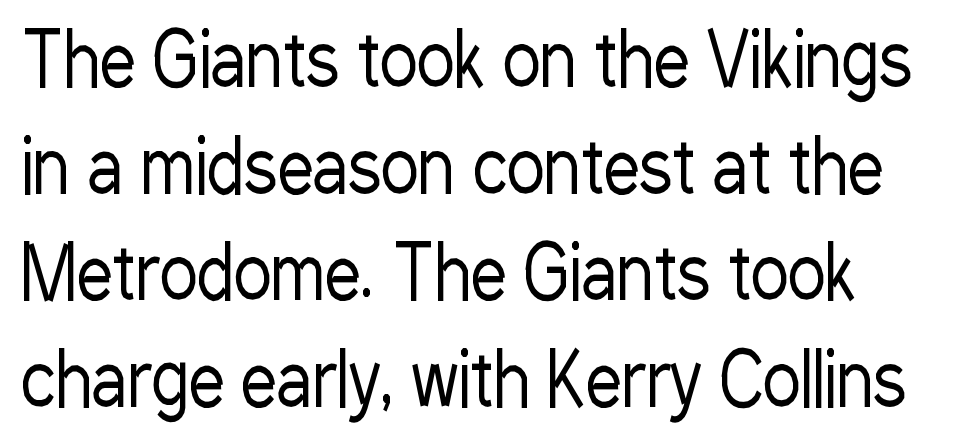
{"serif": "no", "italic": "no", "bold": "no", "weight": "regular", "width": "condensed", "stroke_contrast": "low", "x_height": "medium", "monospaced": "no", "underline": "no", "line_spacing": "normal", "line_spacing_ratio": 1.48, "letter_spacing": "normal", "letter_spacing_em": 0.0, "glyph_px": 72}
